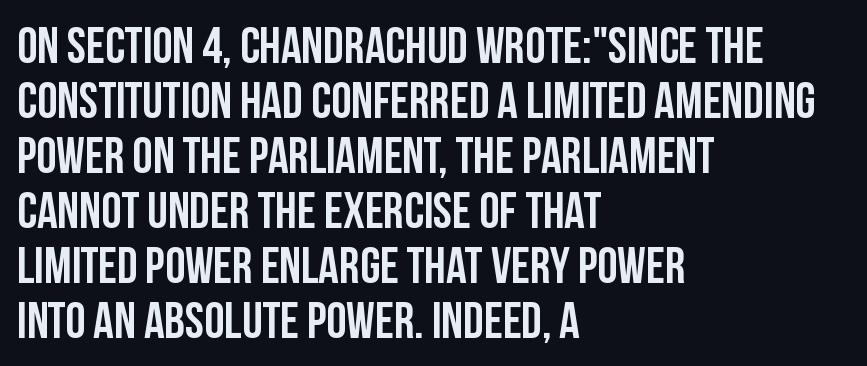
Q: Is the text bold? A: Yes.
Q: Is the text italic (slanted)? A: No, it is upright.
Q: Is the typeface a serif or a sans-serif typeface? A: Sans-serif.
Q: Is the text underlined? A: No.
Q: How is the paragraph aligned? A: Left-aligned.
Q: Is the spacing between letters normal or unusually wide? A: Normal.
Q: Is the spacing between lines tight, normal or loose? A: Tight.
Q: Width (condensed, normal, or wide)? A: Condensed.
Q: Stroke contrast? A: Low.
Q: x-height? A: Large.
Q: Monospaced? A: No.
